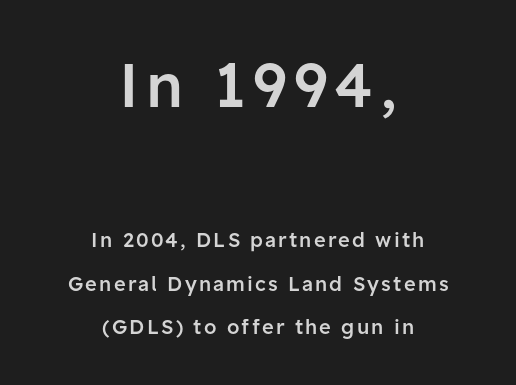
The image shows 61 px semibold sans-serif type, upright; set centered, loose line spacing (2.17x), not underlined; the first (top) block is 3.05x larger; low stroke contrast and a medium x-height.
